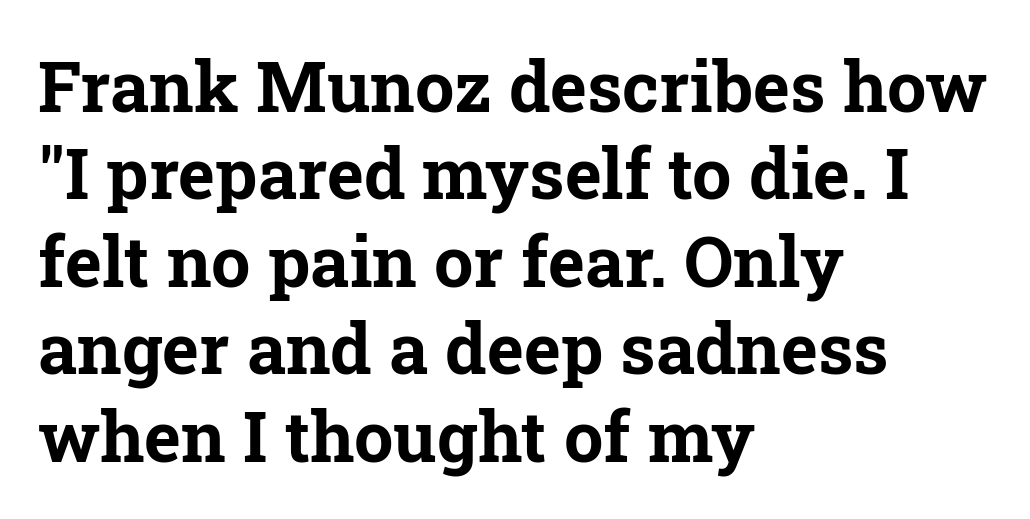
Characters remain perfectly vertical along every line. Here the designer chose a conventional face with non-uniform glyph widths. Words appear dense and cohesive because spacing is normal. Bold? Absolutely — the strokes are thick and heavy.
